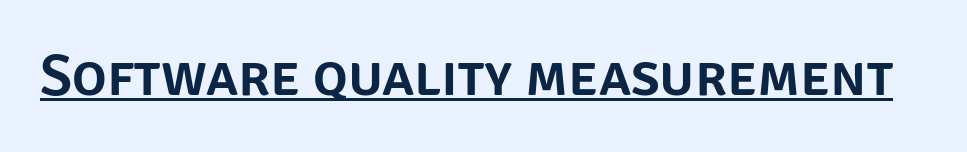
Q: Is the text italic (slanted)? A: No, it is upright.
Q: Is the typeface a serif or a sans-serif typeface? A: Sans-serif.
Q: Is the text underlined? A: Yes.
Q: Is the spacing between letters normal or unusually wide? A: Normal.
Q: Width (condensed, normal, or wide)? A: Normal.
Q: Stroke contrast? A: Low.
Q: x-height? A: Large.
Q: Monospaced? A: No.
